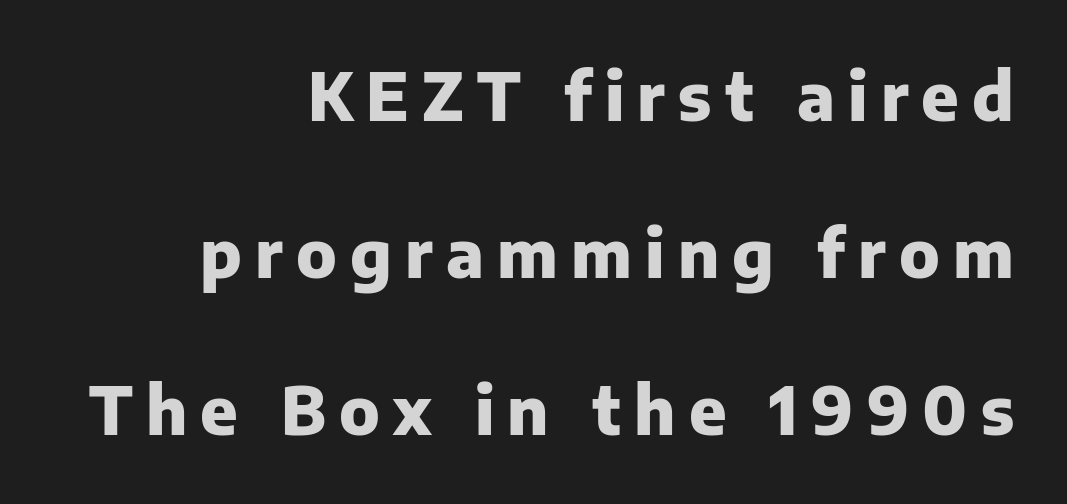
The image shows 66 px heavy sans-serif type, upright; set right-aligned, loose line spacing (2.38x), unusually wide letter spacing (+0.2 em), not underlined; low stroke contrast and a medium x-height.
